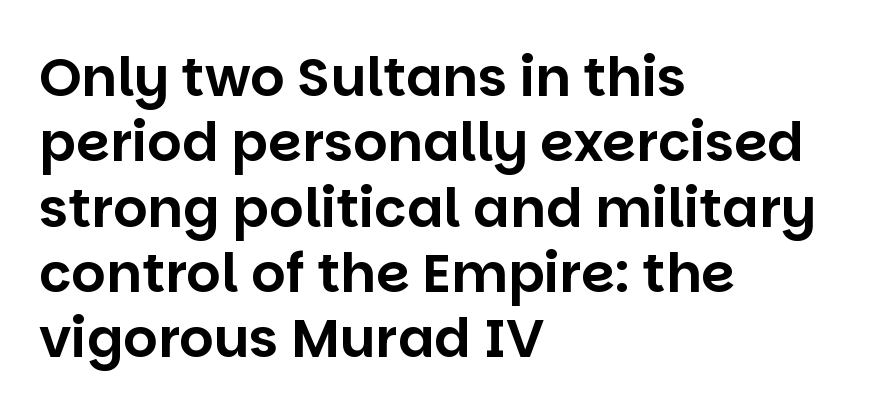
In terms of letterspacing, this is plain default setting. Words float on clear page, feet unadorned. Tall strokes in this sample are plumb rather than angled. The designer went with a sans here, leaving each stem footless. Leftover space on each line is placed entirely after the last word. The passage shown is typed in a proportional face where columns would drift.
